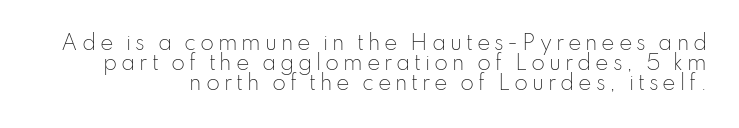
The strokes are not fattened; the text isn't bold. Anything drawn beneath the words? Only blank space. This sample trades vertical openness for compactness between lines. The specimen reads as upright at a glance.
